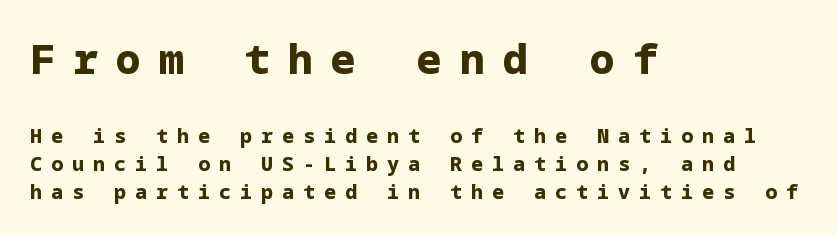
{"serif": "no", "italic": "no", "bold": "yes", "weight": "bold", "width": "normal", "stroke_contrast": "low", "x_height": "medium", "underline": "no", "align": "left", "line_spacing": "normal", "line_spacing_ratio": 1.41, "letter_spacing": "wide", "letter_spacing_em": 0.45, "larger_block": "first", "size_ratio": 2.05, "glyph_px": 41}
